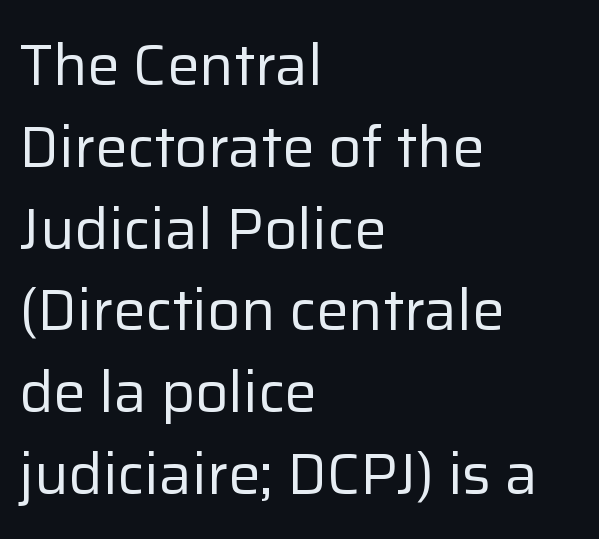
The image shows 58 px regular-weight sans-serif type, upright; set left-aligned, normal line spacing (1.41x), normal letter spacing, not underlined; low stroke contrast and a medium x-height.
